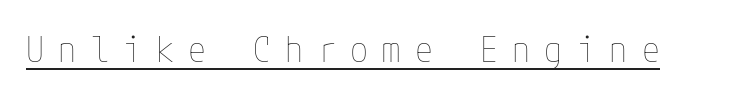
The font's upright variant was chosen for this text. Check the space under the baseline: a stroke is drawn there. Vertical stems look standard width or narrower in stroke. Compared with typical body copy, the letter spacing here is much looser.
